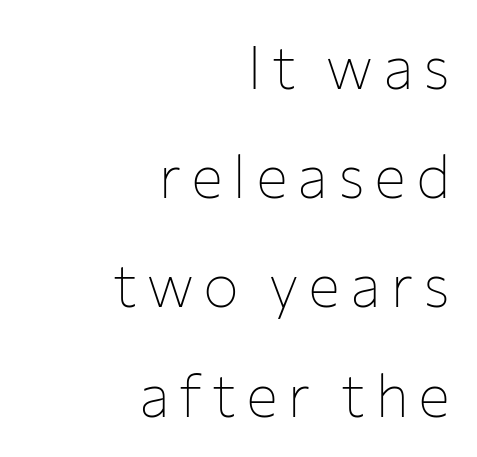
{"serif": "no", "italic": "no", "bold": "no", "weight": "thin", "width": "normal", "stroke_contrast": "low", "x_height": "medium", "monospaced": "no", "underline": "no", "align": "right", "line_spacing_ratio": 1.82, "glyph_px": 60}
